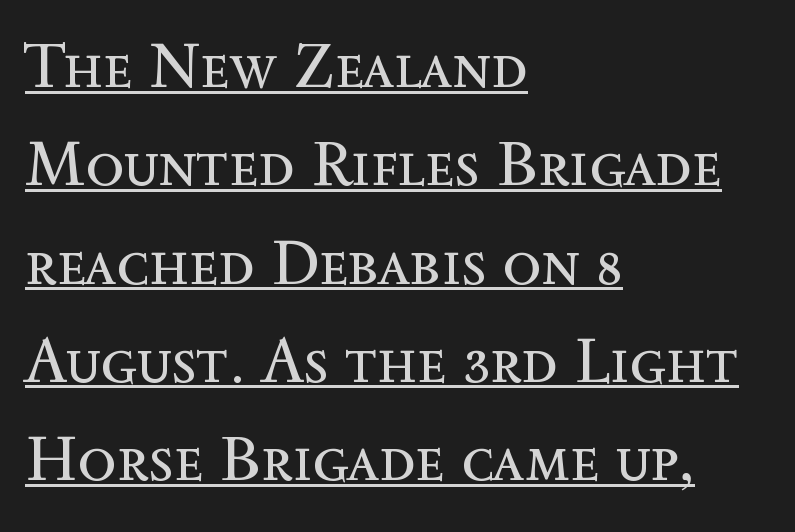
The image shows 63 px regular-weight type, upright; set left-aligned, normal line spacing (1.56x), normal letter spacing, underlined; a medium x-height.
